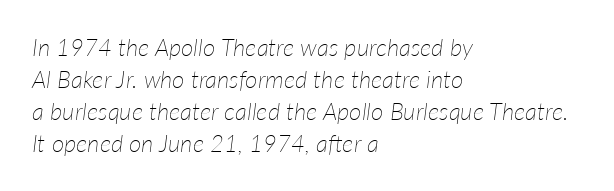
Q: Is the text bold? A: No.
Q: Is the text italic (slanted)? A: Yes, it leans right by about 7 degrees.
Q: Is the text underlined? A: No.
Q: How is the paragraph aligned? A: Left-aligned.
Q: Is the spacing between letters normal or unusually wide? A: Normal.
Q: Is the spacing between lines tight, normal or loose? A: Normal.
